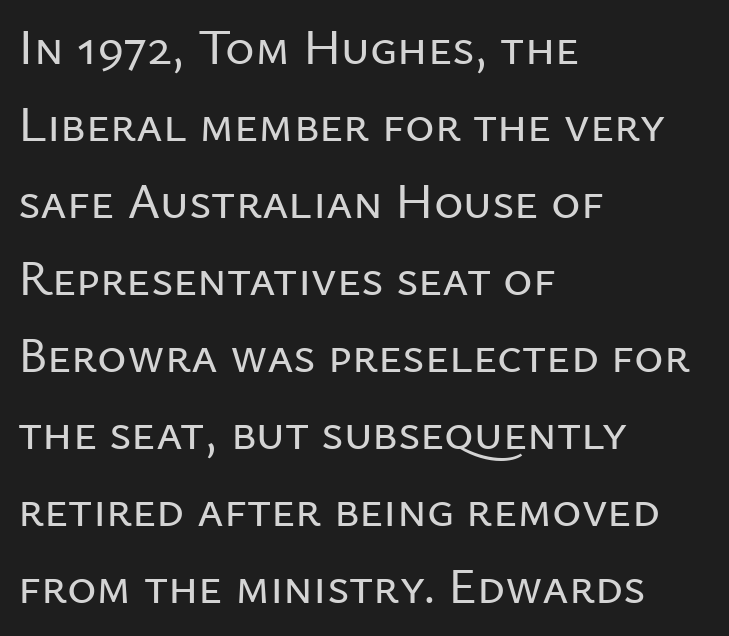
The image shows 50 px sans-serif type, upright; set left-aligned, normal line spacing (1.54x), normal letter spacing, not underlined; low stroke contrast and a medium x-height.
